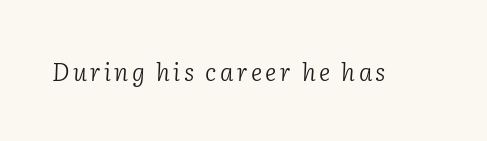
{"italic": "yes", "lean": "right", "slant_degrees": 2, "bold": "no", "underline": "no", "glyph_px": 24}
